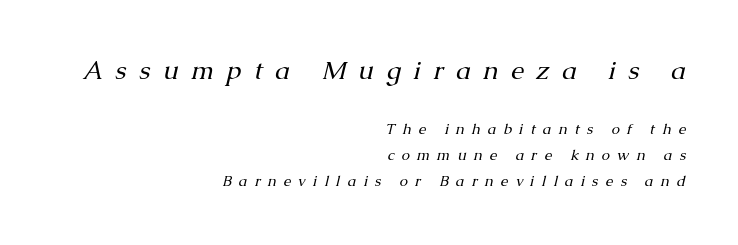
{"italic": "yes", "lean": "right", "slant_degrees": 13, "bold": "no", "underline": "no", "align": "right", "line_spacing_ratio": 1.74, "letter_spacing": "wide", "letter_spacing_em": 0.48, "larger_block": "first", "size_ratio": 1.73, "glyph_px": 26}
